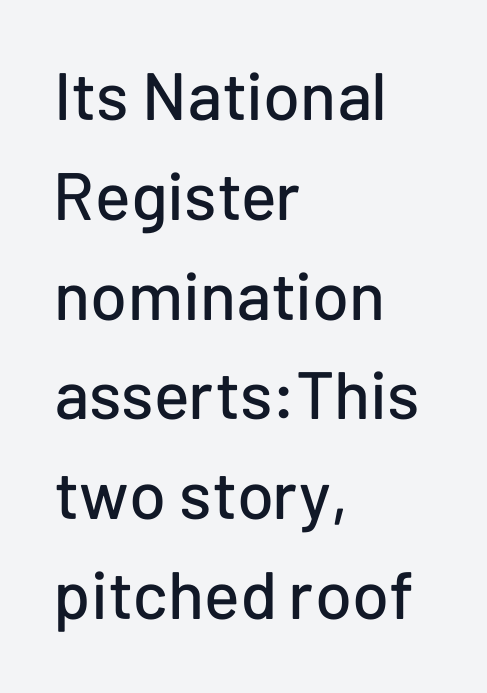
{"serif": "no", "italic": "no", "width": "normal", "stroke_contrast": "low", "x_height": "medium", "monospaced": "no", "underline": "no", "align": "left", "line_spacing": "normal", "line_spacing_ratio": 1.49, "letter_spacing": "normal", "letter_spacing_em": 0.0, "glyph_px": 67}
